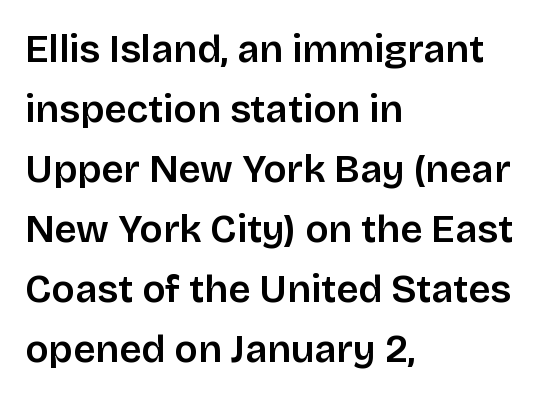
The image shows 39 px sans-serif type, upright; set left-aligned, normal line spacing (1.54x), normal letter spacing, not underlined; low stroke contrast and a large x-height.
